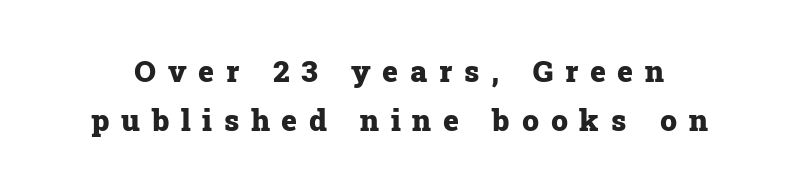
The image shows 30 px heavy serif type, upright; set normal line spacing (1.62x), unusually wide letter spacing (+0.39 em), not underlined; low stroke contrast and a medium x-height.
